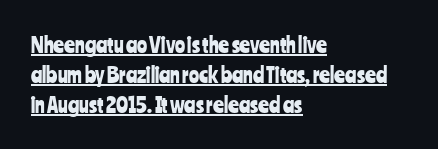
Visually the block forms a straight wall on the left and a jagged coastline on the right. Leading: standard. What decoration does the sample have? An underline. When letters stand straight like this, we call the style roman or upright.
